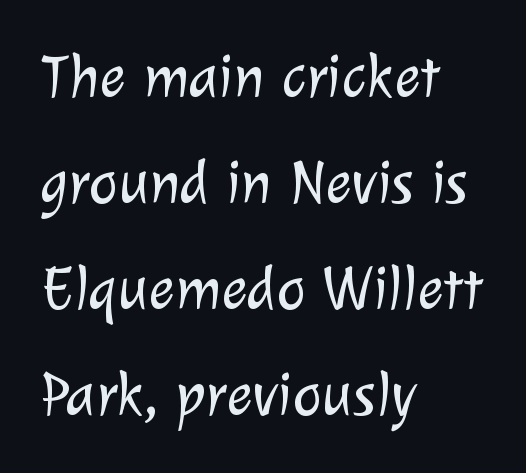
The image shows 62 px light sans-serif type; set left-aligned, line spacing 1.71x, normal letter spacing, not underlined; low stroke contrast and a medium x-height.
